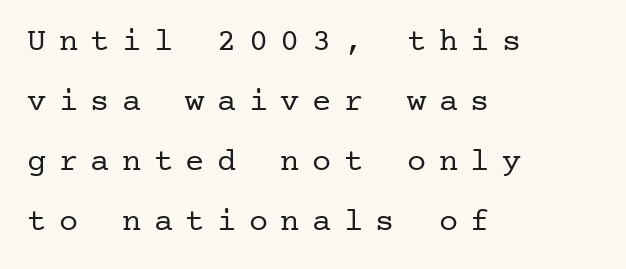
Q: Is the text bold? A: No.
Q: Is the text italic (slanted)? A: No, it is upright.
Q: Is the typeface a serif or a sans-serif typeface? A: Serif.
Q: Is the text underlined? A: No.
Q: How is the paragraph aligned? A: Left-aligned.
Q: Is the spacing between letters normal or unusually wide? A: Unusually wide.
Q: Width (condensed, normal, or wide)? A: Normal.
Q: Stroke contrast? A: Low.
Q: x-height? A: Medium.
